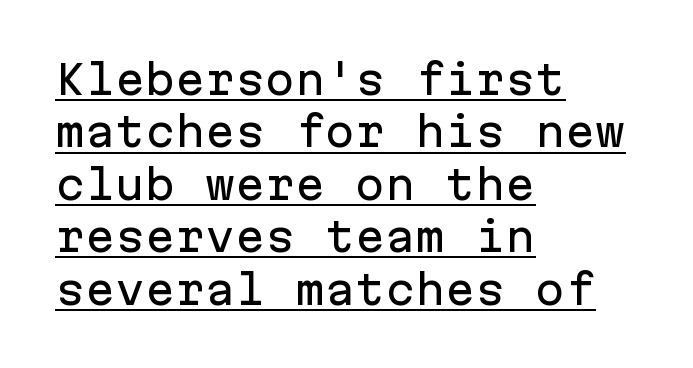
Q: Is the text italic (slanted)? A: No, it is upright.
Q: Is the typeface a serif or a sans-serif typeface? A: Sans-serif.
Q: Is the text underlined? A: Yes.
Q: How is the paragraph aligned? A: Left-aligned.
Q: Is the spacing between letters normal or unusually wide? A: Normal.
Q: Is the spacing between lines tight, normal or loose? A: Normal.
Q: Width (condensed, normal, or wide)? A: Normal.
Q: Stroke contrast? A: Low.
Q: x-height? A: Medium.
Q: Monospaced? A: Yes.
